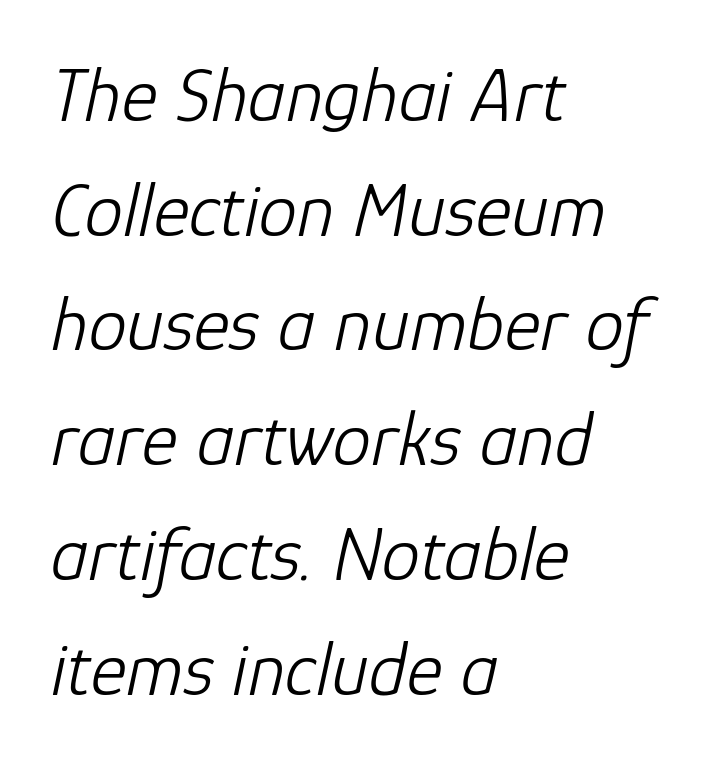
The image shows 77 px light type, italic (leaning right); set left-aligned, normal line spacing (1.49x), normal letter spacing, not underlined; low stroke contrast and a medium x-height.
